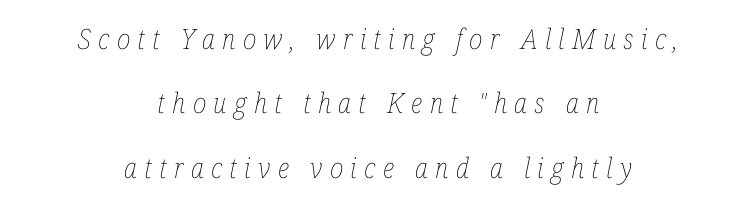
Q: Is the text bold? A: No.
Q: Is the text italic (slanted)? A: Yes, it leans right by about 12 degrees.
Q: Is the text underlined? A: No.
Q: How is the paragraph aligned? A: Centered.
Q: Is the spacing between letters normal or unusually wide? A: Unusually wide.
Q: Is the spacing between lines tight, normal or loose? A: Loose.
Q: Width (condensed, normal, or wide)? A: Condensed.
Q: Stroke contrast? A: Low.
Q: x-height? A: Medium.
Q: Monospaced? A: No.
